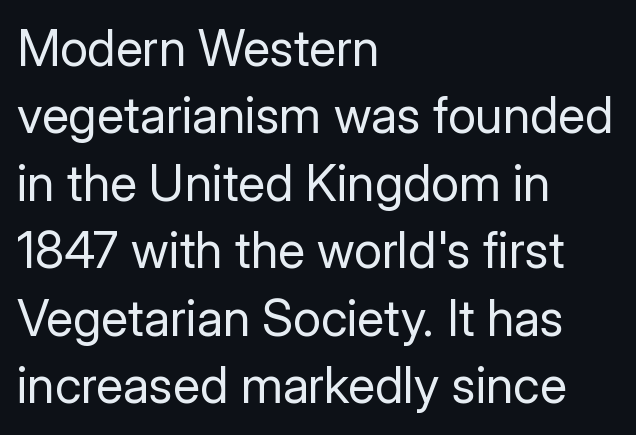
Q: Is the text bold? A: No.
Q: Is the text italic (slanted)? A: No, it is upright.
Q: Is the typeface a serif or a sans-serif typeface? A: Sans-serif.
Q: Is the text underlined? A: No.
Q: How is the paragraph aligned? A: Left-aligned.
Q: Is the spacing between letters normal or unusually wide? A: Normal.
Q: Is the spacing between lines tight, normal or loose? A: Normal.
Q: Width (condensed, normal, or wide)? A: Normal.
Q: Stroke contrast? A: Low.
Q: x-height? A: Medium.
Q: Monospaced? A: No.
